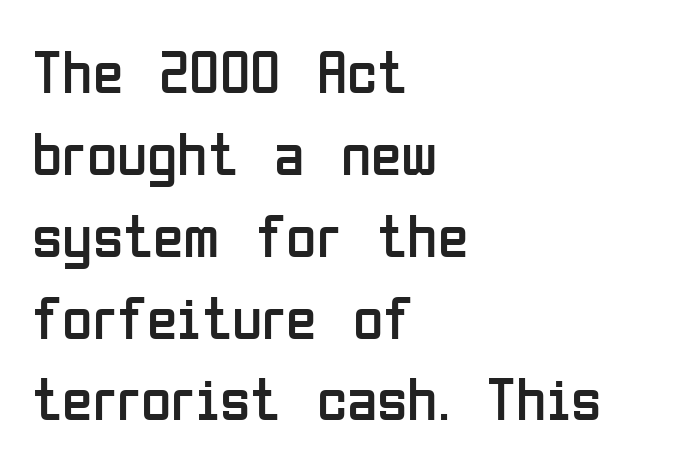
The font's upright variant was chosen for this text. The text block is weighted toward the left margin, trailing off unevenly rightward. Classification — sans serif. The font sits on the lighter half of the weight spectrum, regular included.
